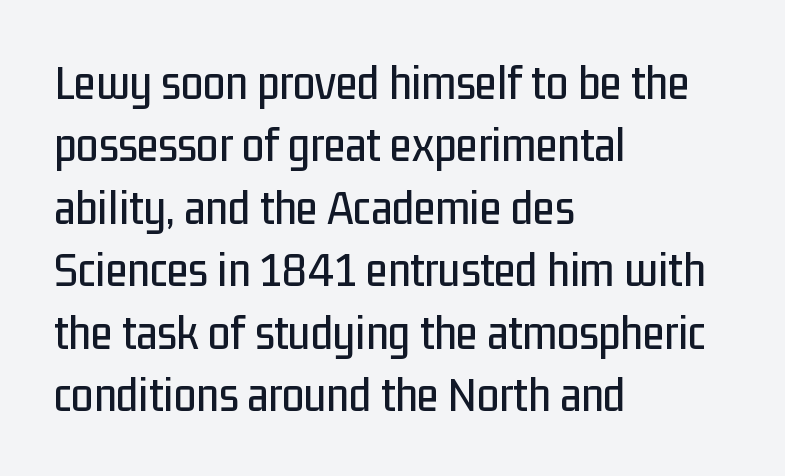
The image shows 50 px condensed sans-serif type, upright; set left-aligned, normal line spacing (1.25x), normal letter spacing, not underlined; low stroke contrast and a medium x-height.
